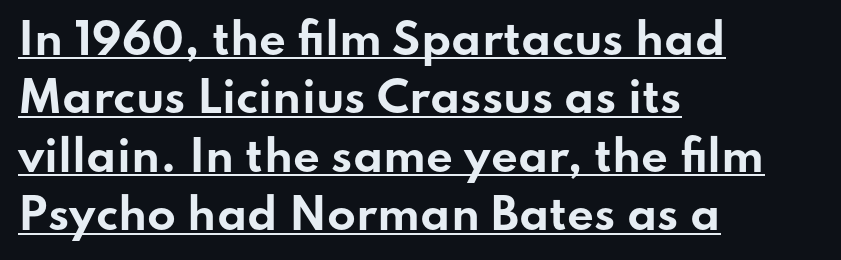
Quick note: underline on. Grotesque or geometric, the face here clearly has no serifs. Varying glyph widths throughout — classic text-font behaviour. Tall strokes in this sample are plumb rather than angled. This rendering uses left alignment, leaving the right contour irregular.
